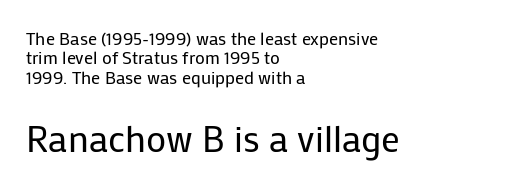
{"serif": "no", "italic": "no", "bold": "no", "weight": "regular", "width": "normal", "stroke_contrast": "low", "x_height": "medium", "monospaced": "no", "underline": "no", "align": "left", "line_spacing": "tight", "line_spacing_ratio": 1.07, "letter_spacing": "normal", "letter_spacing_em": 0.0, "larger_block": "second", "size_ratio": 2.06, "glyph_px": 37}
